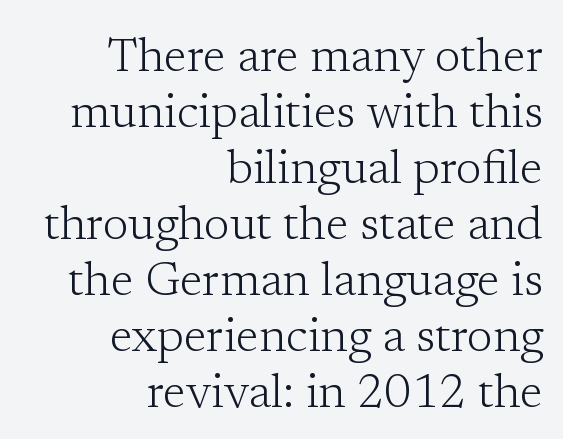
Q: Is the text bold? A: No.
Q: Is the text italic (slanted)? A: No, it is upright.
Q: Is the typeface a serif or a sans-serif typeface? A: Serif.
Q: Is the text underlined? A: No.
Q: How is the paragraph aligned? A: Right-aligned.
Q: Is the spacing between letters normal or unusually wide? A: Normal.
Q: Width (condensed, normal, or wide)? A: Normal.
Q: Stroke contrast? A: Low.
Q: x-height? A: Medium.
Q: Monospaced? A: No.
